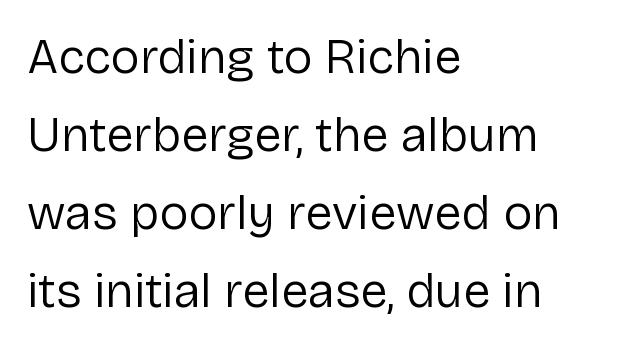
Think standard paragraph weight, or any step lighter than that. The space directly below the letters is spotless. Spacing verdict: proportional, widths tailored to each character. If you drew a line through each stem, it would be perfectly vertical.
